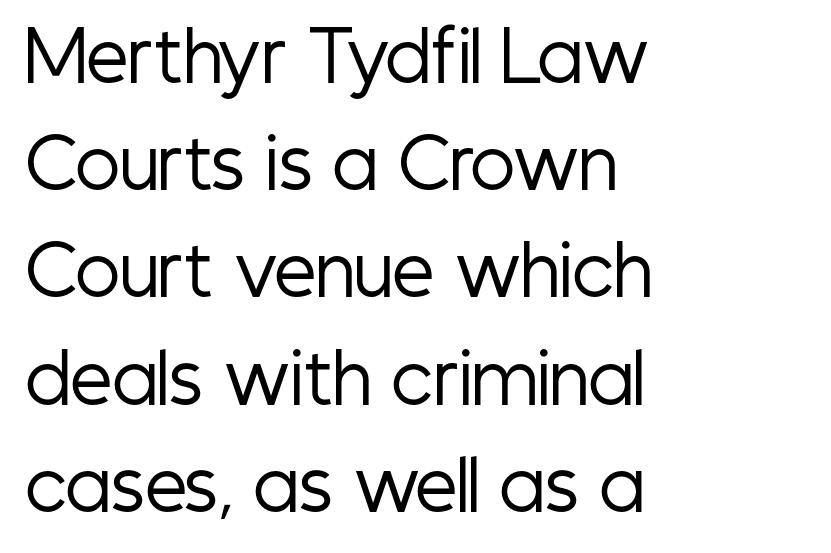
{"serif": "no", "italic": "no", "bold": "no", "weight": "regular", "width": "condensed", "stroke_contrast": "low", "x_height": "medium", "monospaced": "no", "underline": "no", "align": "left", "line_spacing": "normal", "line_spacing_ratio": 1.6, "letter_spacing": "normal", "letter_spacing_em": 0.0, "glyph_px": 67}
